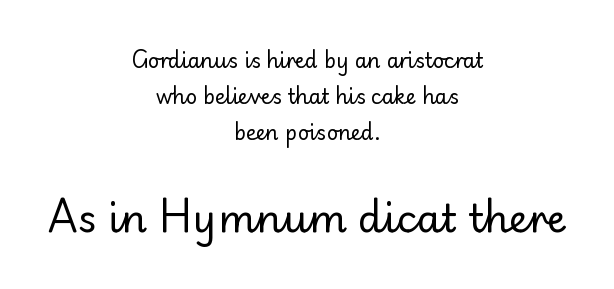
{"serif": "no", "italic": "no", "bold": "no", "weight": "regular", "width": "normal", "stroke_contrast": "low", "x_height": "small", "monospaced": "no", "underline": "no", "align": "center", "line_spacing_ratio": 1.81, "letter_spacing": "normal", "letter_spacing_em": 0.0, "larger_block": "second", "size_ratio": 1.95, "glyph_px": 39}
